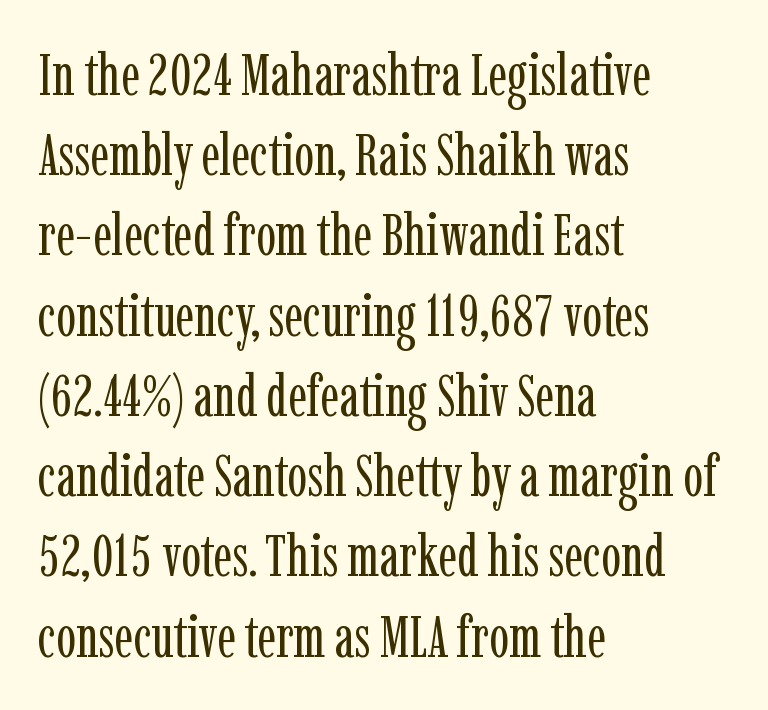
Honestly, the row spacing looks completely unremarkable. A roman cut, with each character standing at attention. The space beneath each line is pristine and unruled. This rendering leaves character spacing at its baseline value.
